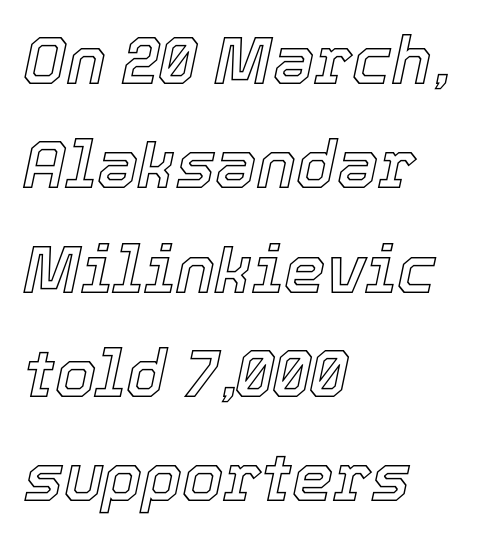
The passage shown is typed in a proportional face where columns would drift. Caption: multi-line text, flush left, ragged right. Descender tails drop into unmarked territory. The face used here has a pronounced slope to its letters. The tracking reads as untouched default to a designer's eye. Regarding leading, the lines here are spaced in the standard way.
